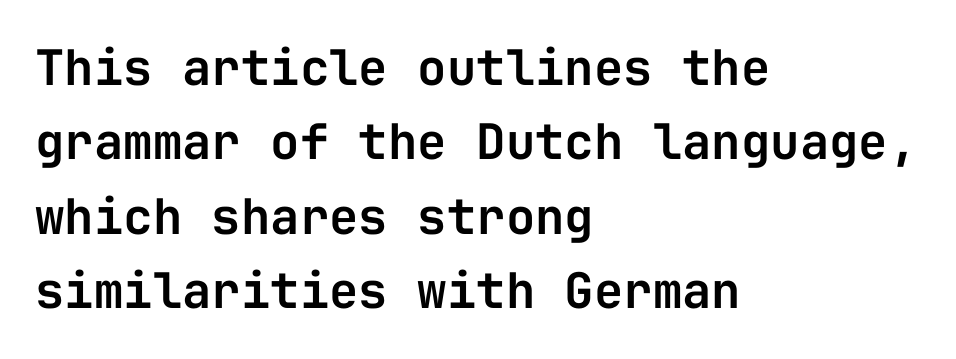
The image shows 49 px sans-serif type, upright, monospaced; set left-aligned, normal line spacing (1.52x), normal letter spacing, not underlined; low stroke contrast and a medium x-height.
